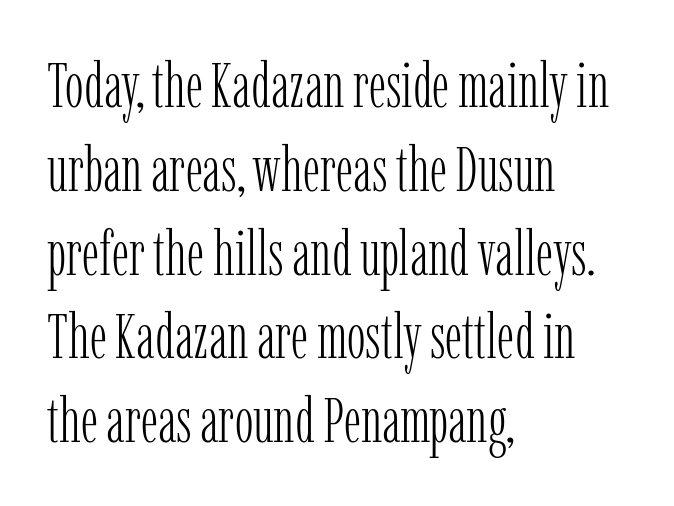
The image shows 63 px light, condensed serif type, upright; set left-aligned, normal line spacing (1.33x), normal letter spacing, not underlined; low stroke contrast and a medium x-height.
